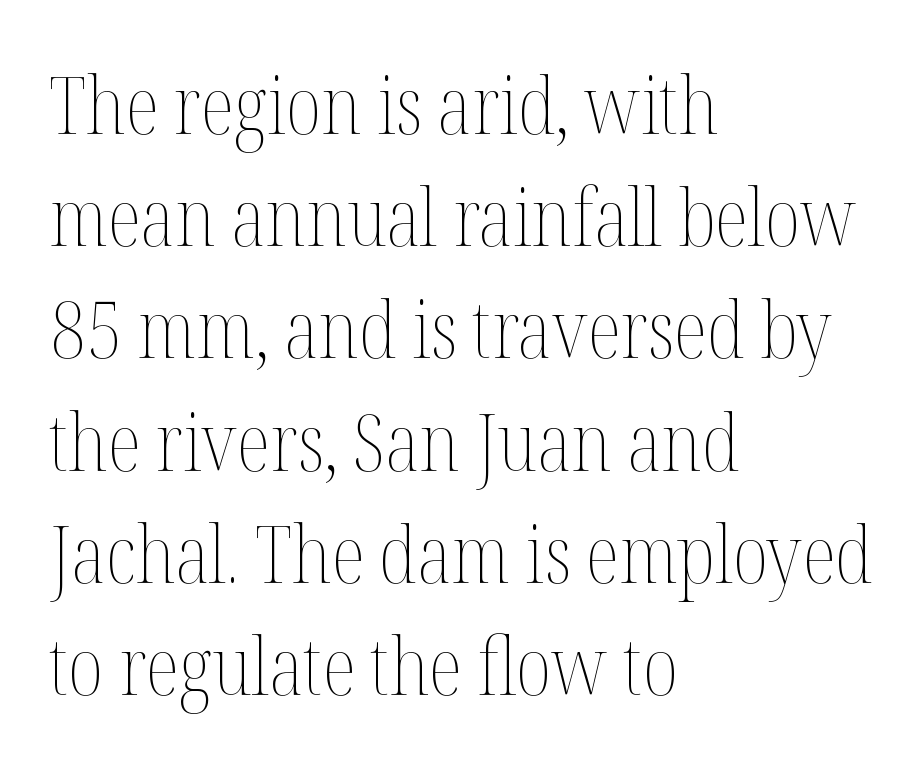
Character widths vary here, with narrow letters taking less room than wide ones. Notice how the passage keeps a crisp vertical edge on the left only. If you measured baseline to baseline, you'd find a middling distance. Is this a heavy cut? Hardly; it is regular or lighter. Rule under the text: the space is simply empty. Caption: standard tracking, unaltered.
